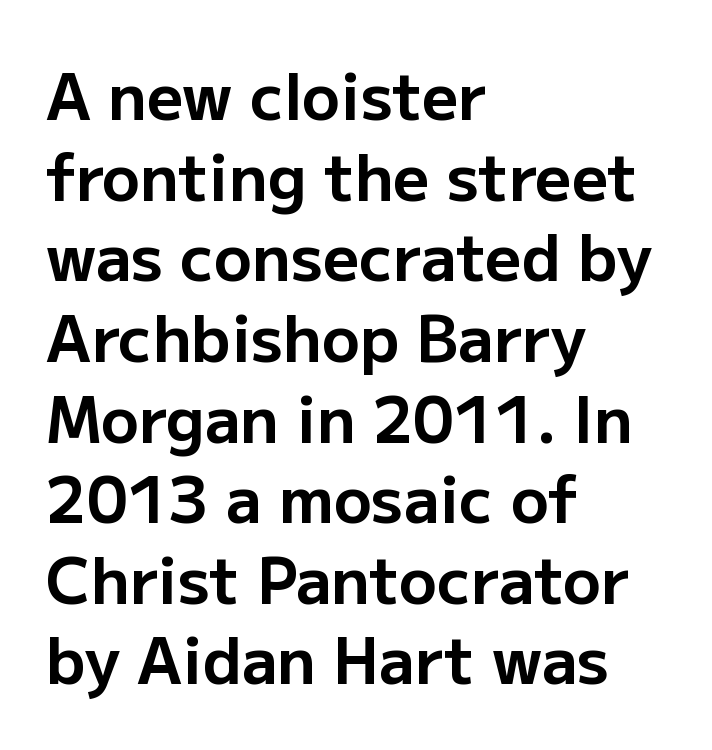
{"serif": "no", "italic": "no", "bold": "yes", "weight": "bold", "width": "normal", "stroke_contrast": "low", "x_height": "medium", "monospaced": "no", "underline": "no", "align": "left", "line_spacing": "normal", "line_spacing_ratio": 1.28, "letter_spacing": "normal", "letter_spacing_em": 0.0, "glyph_px": 63}
